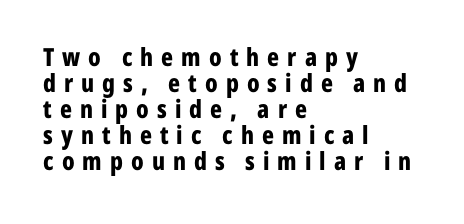
{"italic": "no", "bold": "yes", "underline": "no", "align": "left", "line_spacing": "tight", "line_spacing_ratio": 1.04, "letter_spacing": "wide", "letter_spacing_em": 0.32, "glyph_px": 25}
